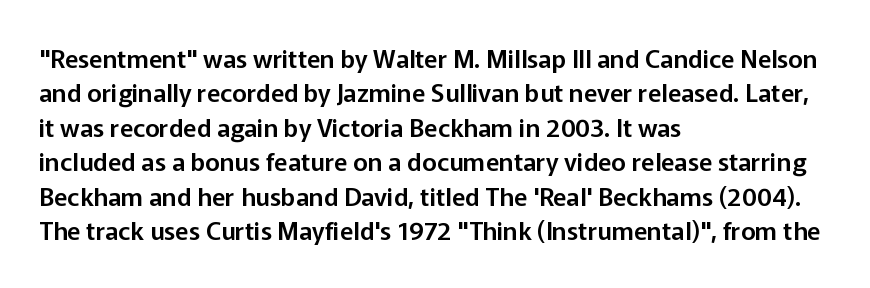
{"italic": "no", "underline": "no", "align": "left", "line_spacing": "normal", "line_spacing_ratio": 1.38, "letter_spacing": "normal", "letter_spacing_em": 0.0, "glyph_px": 25}
